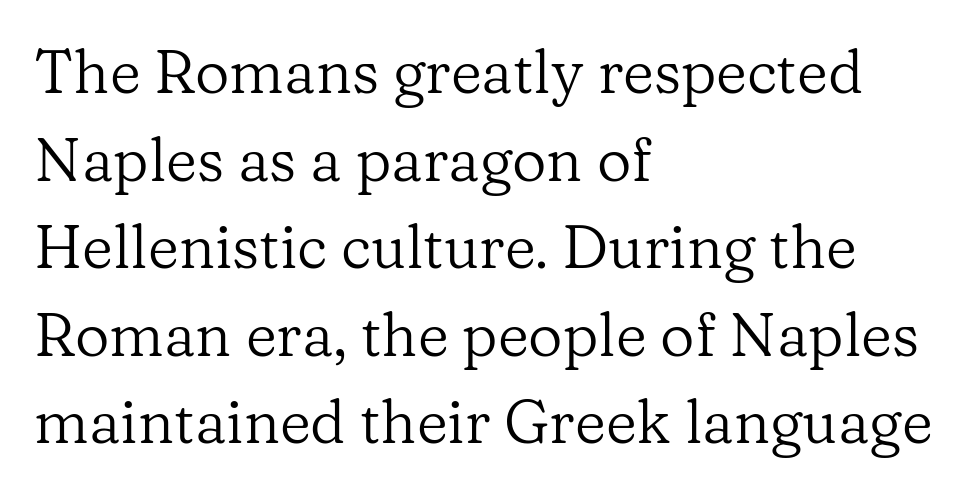
{"serif": "yes", "italic": "no", "bold": "no", "weight": "regular", "width": "normal", "stroke_contrast": "low", "x_height": "medium", "monospaced": "no", "underline": "no", "align": "left", "line_spacing": "normal", "line_spacing_ratio": 1.46, "letter_spacing": "normal", "letter_spacing_em": 0.0, "glyph_px": 60}
